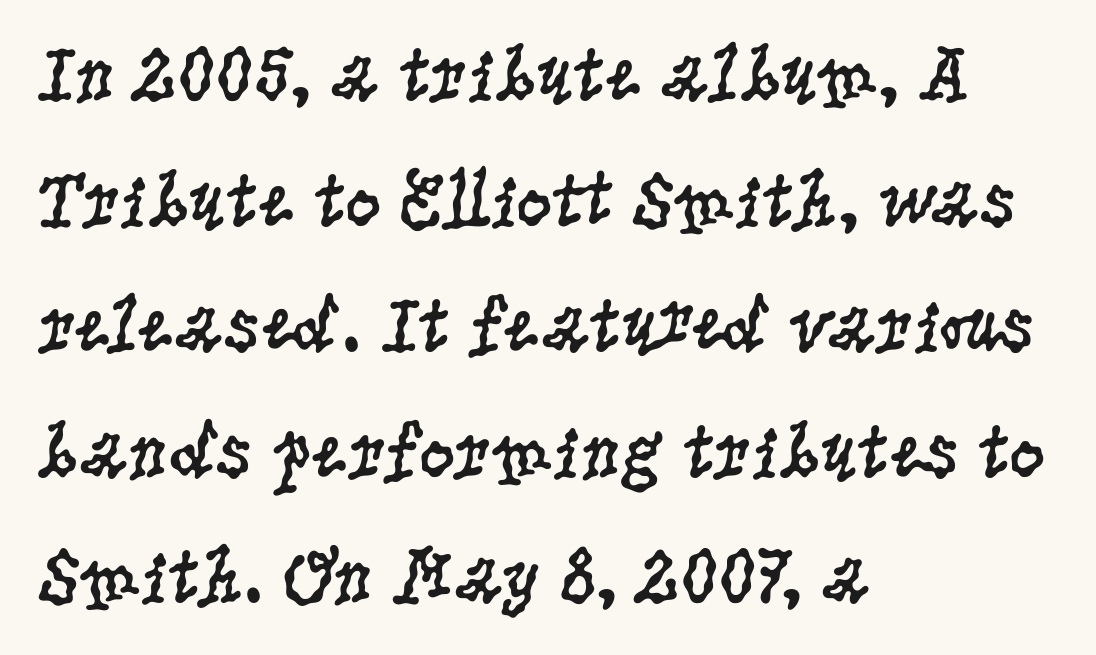
The letters advance in unequal steps, a hallmark of proportional type. Inter-character spacing is left at the font's built-in metrics. Letters have the restrained weight of plain body copy at most. What kind of face is this? One with serifs. Unmarked baselines from the first word to the last.
